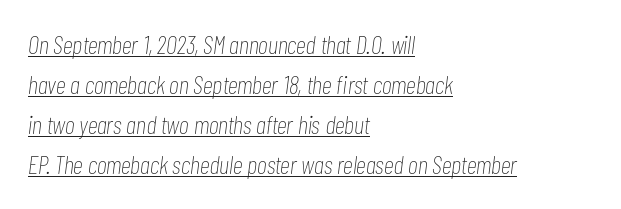
The image shows 26 px text type, italic (leaning right); set left-aligned, normal line spacing (1.54x), normal letter spacing, underlined.
